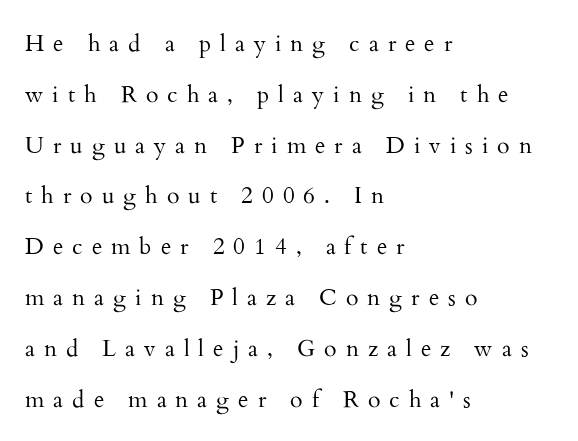
{"italic": "no", "bold": "no", "underline": "no", "align": "left", "line_spacing": "loose", "line_spacing_ratio": 2.21, "letter_spacing": "wide", "letter_spacing_em": 0.39, "glyph_px": 23}
